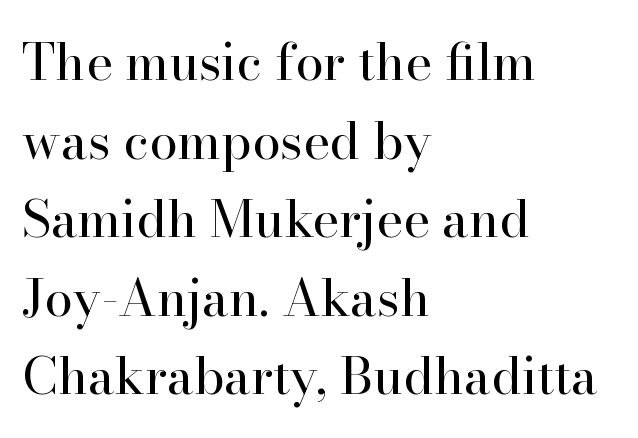
Typographically, this falls in the serif category. It's the straight-up-and-down kind of type. The glyphs are unaccompanied by any horizontal stroke below them. A typesetter would call this zero additional tracking. One-word summary of the alignment: left.
